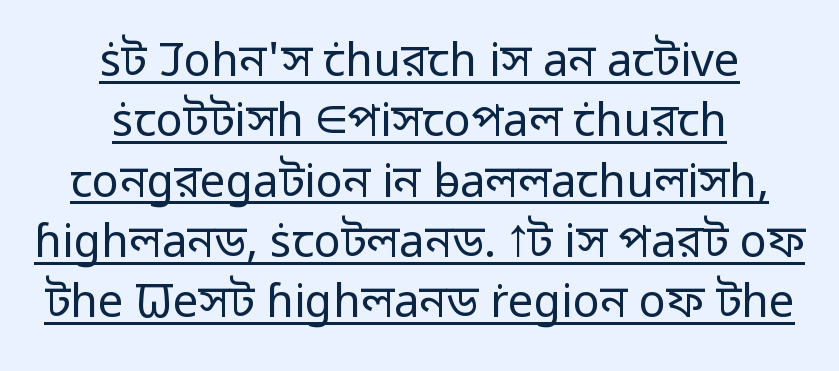
The image shows 45 px regular-weight sans-serif type, upright; set centered, normal line spacing (1.34x), normal letter spacing, underlined; low stroke contrast and a medium x-height.
